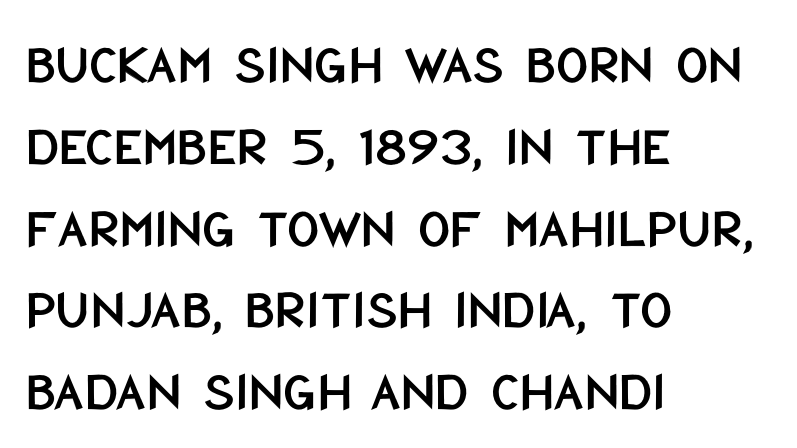
The image shows 56 px condensed sans-serif type, upright; set left-aligned, normal line spacing (1.46x), normal letter spacing, not underlined; low stroke contrast and a large x-height.
